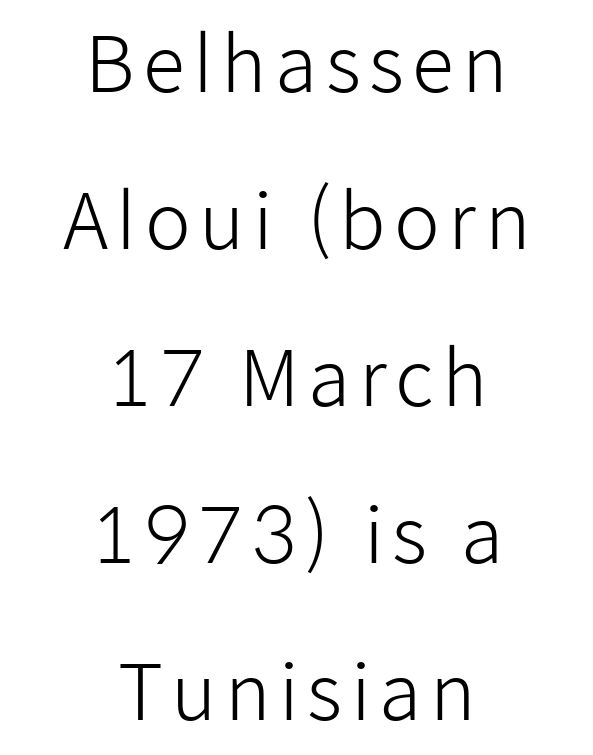
{"serif": "no", "italic": "no", "bold": "no", "weight": "light", "width": "normal", "stroke_contrast": "low", "x_height": "medium", "monospaced": "no", "underline": "no", "align": "center", "line_spacing": "loose", "line_spacing_ratio": 2.04, "glyph_px": 77}
